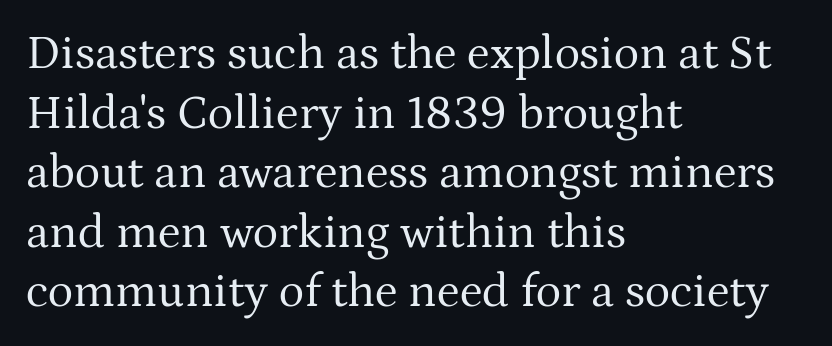
{"serif": "yes", "italic": "no", "bold": "no", "weight": "regular", "width": "normal", "stroke_contrast": "medium", "x_height": "medium", "monospaced": "no", "underline": "no", "align": "left", "line_spacing_ratio": 1.24, "letter_spacing": "normal", "letter_spacing_em": 0.0, "glyph_px": 48}
